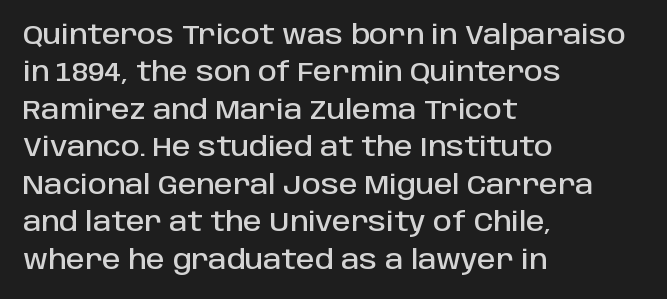
Q: Is the text italic (slanted)? A: No, it is upright.
Q: Is the text underlined? A: No.
Q: How is the paragraph aligned? A: Left-aligned.
Q: Is the spacing between letters normal or unusually wide? A: Normal.
Q: Is the spacing between lines tight, normal or loose? A: Normal.
